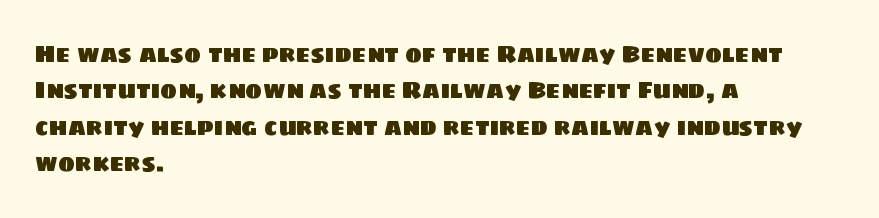
Type without underlining. The ragged edge is on the right, which tells us the setting is flush left. Regarding leading, the lines here are spaced in the standard way. Caption: standard tracking, unaltered.
